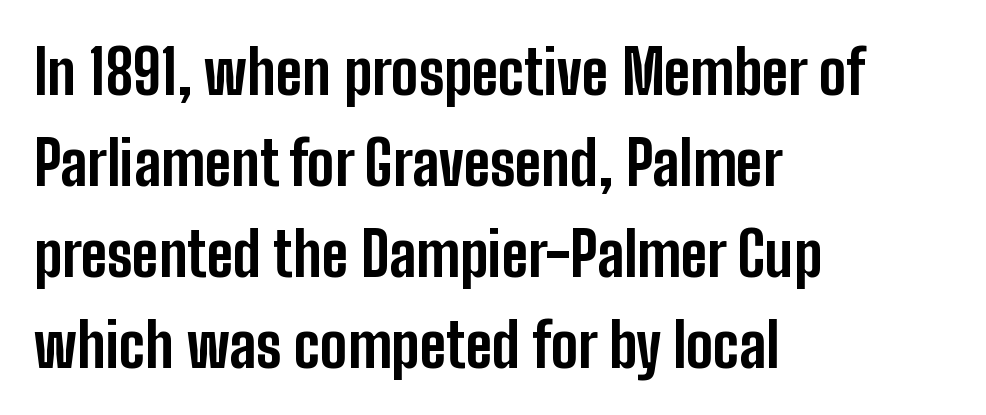
The image shows 61 px bold, condensed sans-serif type, upright; set left-aligned, normal line spacing (1.49x), normal letter spacing, not underlined; low stroke contrast and a medium x-height.
